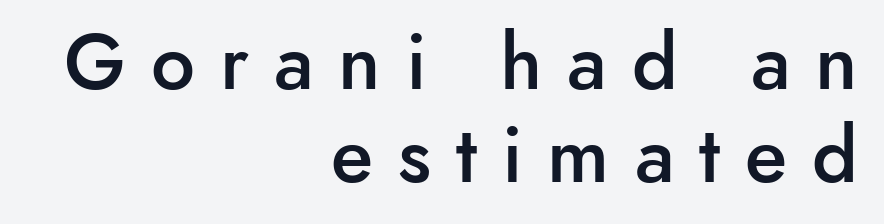
{"serif": "no", "italic": "no", "bold": "semi", "weight": "semibold", "width": "normal", "stroke_contrast": "low", "x_height": "small", "monospaced": "no", "underline": "no", "align": "right", "line_spacing_ratio": 1.19, "letter_spacing": "wide", "letter_spacing_em": 0.32, "glyph_px": 78}
